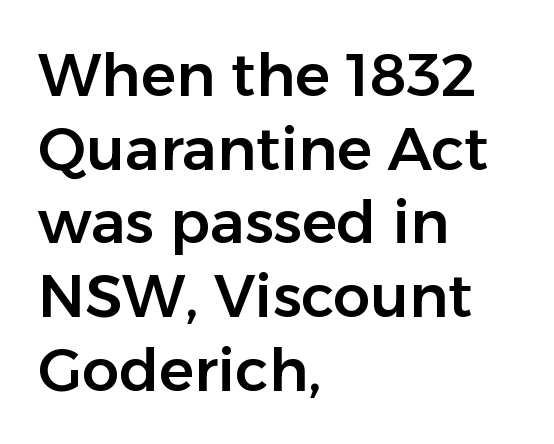
Q: Is the text italic (slanted)? A: No, it is upright.
Q: Is the typeface a serif or a sans-serif typeface? A: Sans-serif.
Q: Is the text underlined? A: No.
Q: How is the paragraph aligned? A: Left-aligned.
Q: Is the spacing between letters normal or unusually wide? A: Normal.
Q: Is the spacing between lines tight, normal or loose? A: Normal.
Q: Width (condensed, normal, or wide)? A: Normal.
Q: Stroke contrast? A: Low.
Q: x-height? A: Medium.
Q: Monospaced? A: No.
